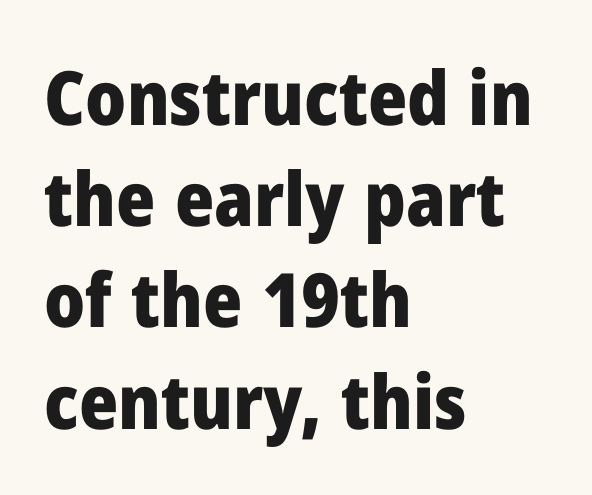
The specimen reads as upright at a glance. This sample keeps an unexceptional amount of space between lines. The letters sit at their default tracking, neither squeezed nor spread. Thick stems and heavy bowls — unmistakably bold. Bare-footed words on every line.
